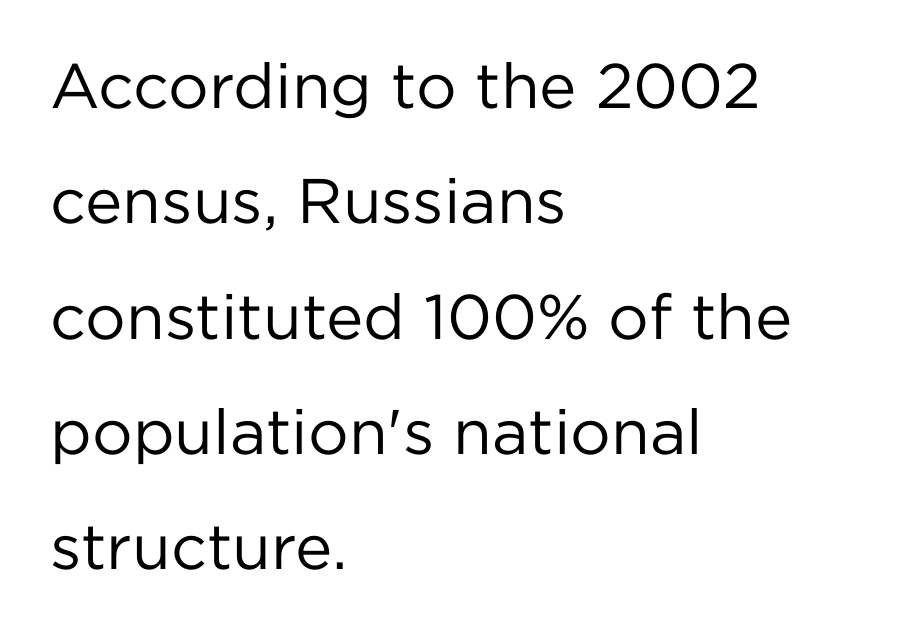
{"serif": "no", "italic": "no", "bold": "no", "weight": "regular", "width": "normal", "stroke_contrast": "low", "x_height": "medium", "monospaced": "no", "underline": "no", "align": "left", "line_spacing_ratio": 1.83, "letter_spacing": "normal", "letter_spacing_em": 0.0, "glyph_px": 63}
